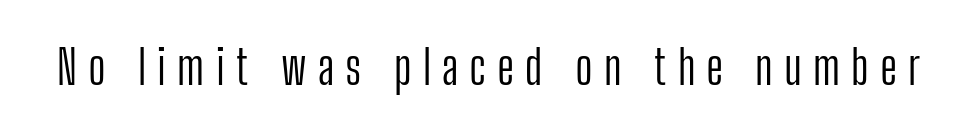
The image shows 48 px light, condensed sans-serif type, upright; set unusually wide letter spacing (+0.23 em), not underlined; low stroke contrast and a medium x-height.
